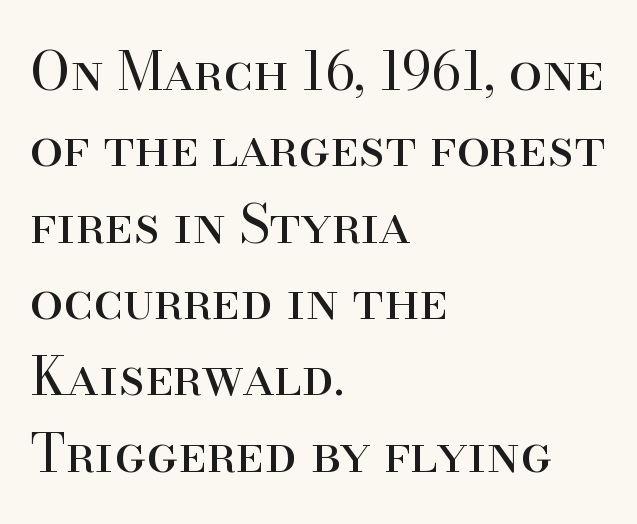
The image shows 53 px regular-weight serif type, upright; set left-aligned, normal line spacing (1.44x), normal letter spacing, not underlined; high stroke contrast and a small x-height.
